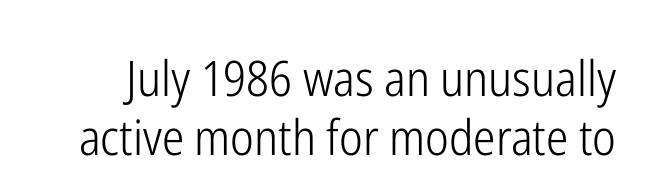
{"serif": "no", "italic": "no", "bold": "no", "weight": "light", "width": "condensed", "stroke_contrast": "low", "x_height": "medium", "monospaced": "no", "underline": "no", "line_spacing_ratio": 1.21, "letter_spacing": "normal", "letter_spacing_em": 0.0, "glyph_px": 49}
